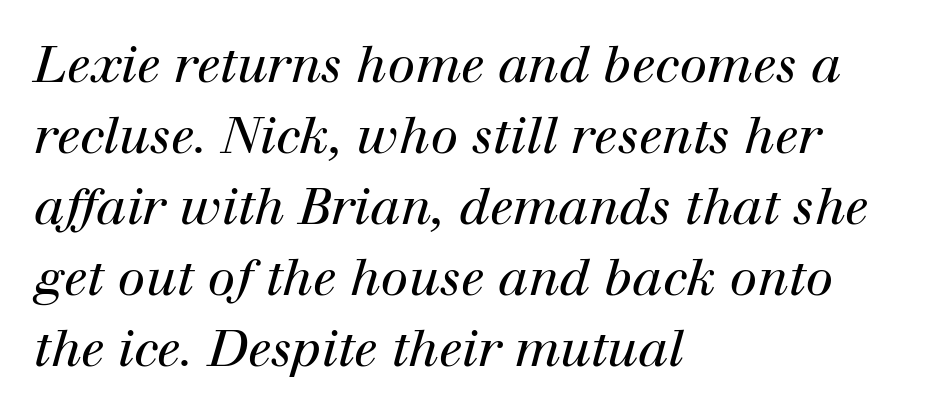
Q: Is the text bold? A: No.
Q: Is the text italic (slanted)? A: Yes, it leans right by about 12 degrees.
Q: Is the typeface a serif or a sans-serif typeface? A: Serif.
Q: Is the text underlined? A: No.
Q: How is the paragraph aligned? A: Left-aligned.
Q: Is the spacing between letters normal or unusually wide? A: Normal.
Q: Is the spacing between lines tight, normal or loose? A: Normal.
Q: Width (condensed, normal, or wide)? A: Normal.
Q: Stroke contrast? A: High.
Q: x-height? A: Medium.
Q: Monospaced? A: No.
